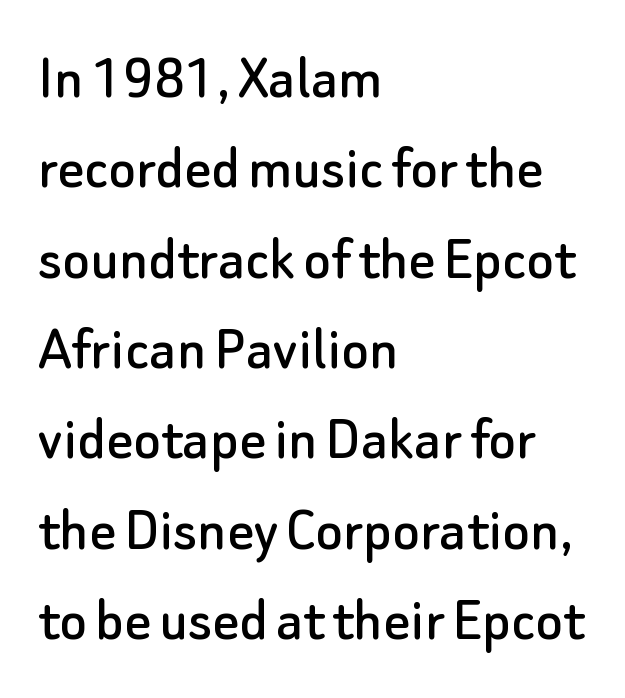
The image shows 65 px sans-serif type, upright; set left-aligned, normal line spacing (1.39x), normal letter spacing, not underlined; low stroke contrast and a small x-height.
